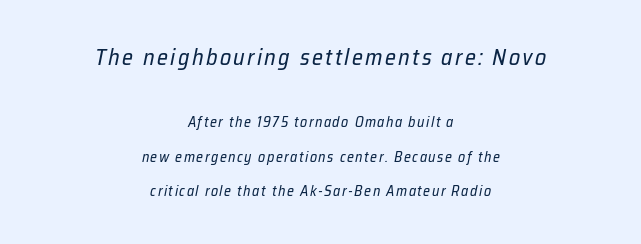
Q: Is the text bold? A: No.
Q: Is the text italic (slanted)? A: Yes, it leans right by about 12 degrees.
Q: Is the text underlined? A: No.
Q: How is the paragraph aligned? A: Centered.
Q: Is the spacing between lines tight, normal or loose? A: Loose.
Q: Which block of text is set in a larger size, the first (top) or the second (bottom)? A: The first (top) one.
